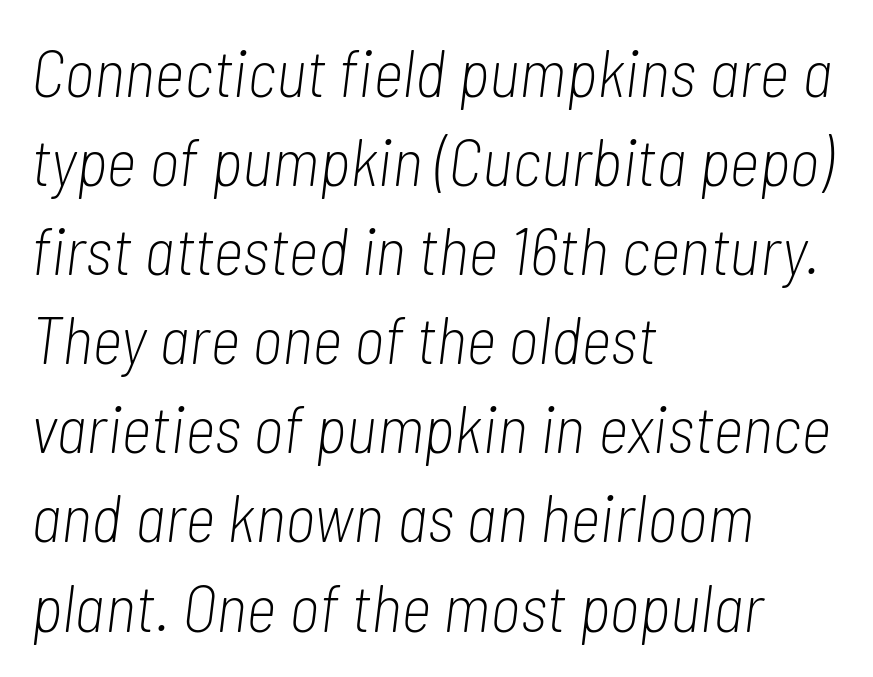
Q: Is the text bold? A: No.
Q: Is the text italic (slanted)? A: Yes, it leans right by about 7 degrees.
Q: Is the text underlined? A: No.
Q: How is the paragraph aligned? A: Left-aligned.
Q: Is the spacing between letters normal or unusually wide? A: Normal.
Q: Is the spacing between lines tight, normal or loose? A: Normal.
Q: Width (condensed, normal, or wide)? A: Condensed.
Q: Stroke contrast? A: Low.
Q: x-height? A: Medium.
Q: Monospaced? A: No.
